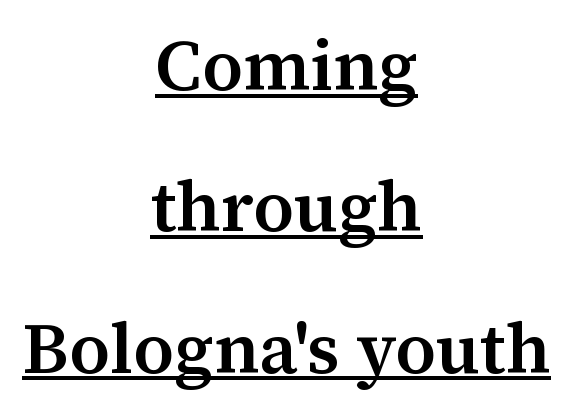
{"serif": "yes", "italic": "no", "bold": "semi", "weight": "semibold", "width": "normal", "stroke_contrast": "medium", "x_height": "medium", "monospaced": "no", "underline": "yes", "align": "center", "line_spacing": "loose", "line_spacing_ratio": 1.99, "letter_spacing": "normal", "letter_spacing_em": 0.0, "glyph_px": 71}
